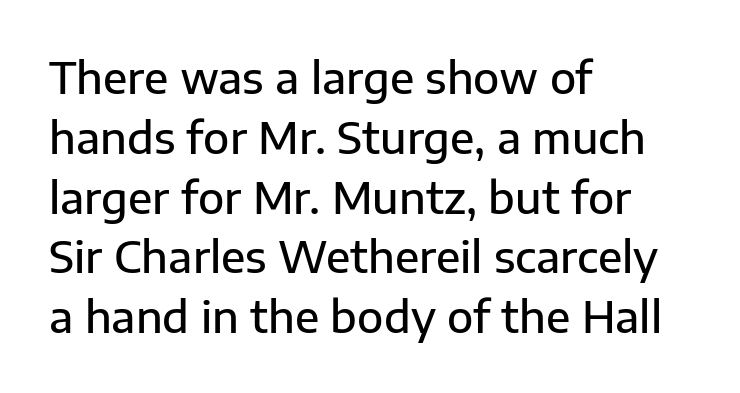
Q: Is the text bold? A: Semi-bold.
Q: Is the text italic (slanted)? A: No, it is upright.
Q: Is the typeface a serif or a sans-serif typeface? A: Sans-serif.
Q: Is the text underlined? A: No.
Q: How is the paragraph aligned? A: Left-aligned.
Q: Is the spacing between letters normal or unusually wide? A: Normal.
Q: Is the spacing between lines tight, normal or loose? A: Normal.
Q: Width (condensed, normal, or wide)? A: Normal.
Q: Stroke contrast? A: Low.
Q: x-height? A: Medium.
Q: Monospaced? A: No.
